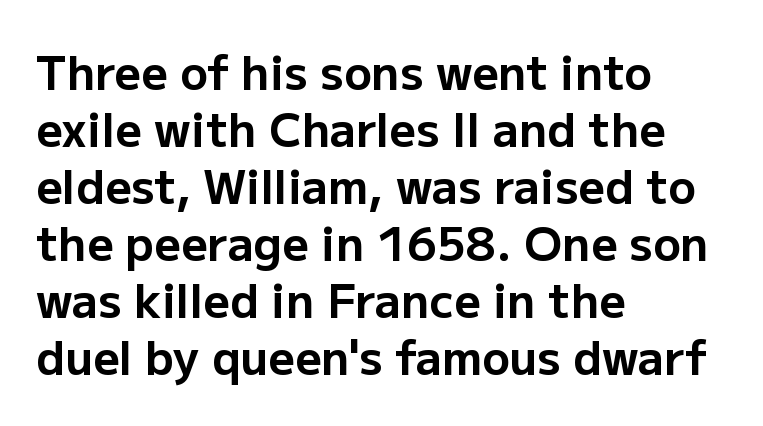
Designer's note — italics off, roman on. Check where the strokes stop: nothing finishes them off — pure sans. Heavy, bold letterforms. This sample is left-justified, so line endings fall wherever the words run out. Each letter keeps its own natural width here, so spacing adapts to shape.
